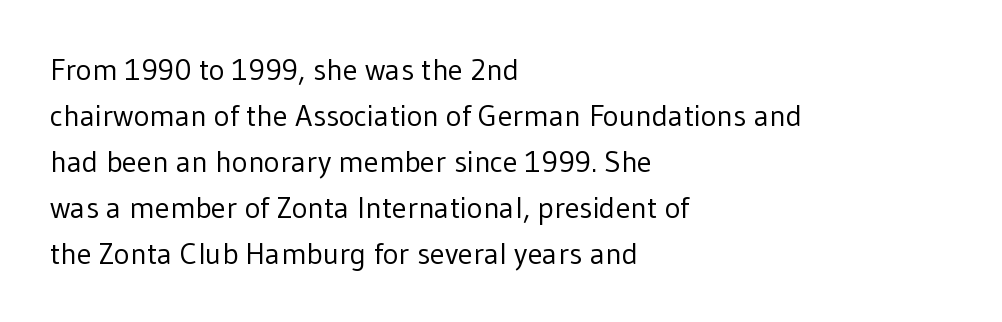
Q: Is the text bold? A: No.
Q: Is the text italic (slanted)? A: No, it is upright.
Q: Is the typeface a serif or a sans-serif typeface? A: Sans-serif.
Q: Is the text underlined? A: No.
Q: How is the paragraph aligned? A: Left-aligned.
Q: Is the spacing between letters normal or unusually wide? A: Normal.
Q: Is the spacing between lines tight, normal or loose? A: Normal.
Q: Width (condensed, normal, or wide)? A: Normal.
Q: Stroke contrast? A: Low.
Q: x-height? A: Medium.
Q: Monospaced? A: No.
